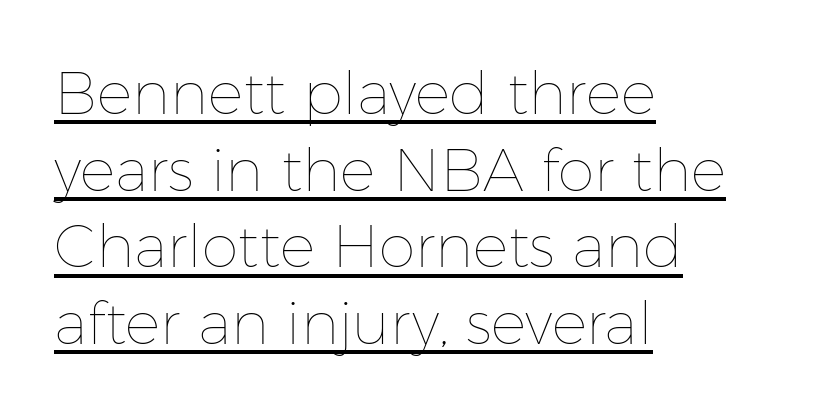
The image shows 59 px thin type, upright; set left-aligned, normal line spacing (1.3x), normal letter spacing, underlined; low stroke contrast and a medium x-height.
